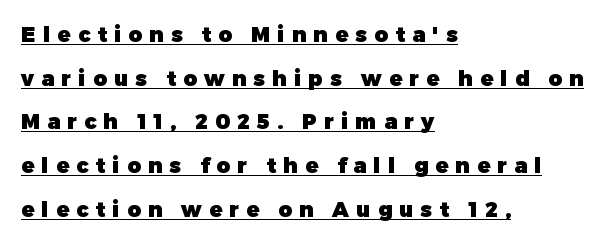
{"italic": "no", "bold": "yes", "underline": "yes", "align": "left", "line_spacing": "loose", "line_spacing_ratio": 2.08, "letter_spacing": "wide", "letter_spacing_em": 0.35, "glyph_px": 21}
